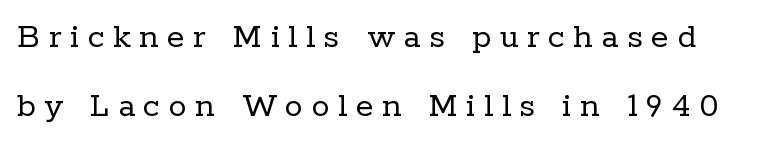
{"serif": "yes", "italic": "no", "bold": "no", "weight": "regular", "width": "normal", "stroke_contrast": "low", "x_height": "medium", "monospaced": "no", "underline": "no", "line_spacing": "loose", "line_spacing_ratio": 1.91, "letter_spacing": "wide", "letter_spacing_em": 0.24, "glyph_px": 36}
